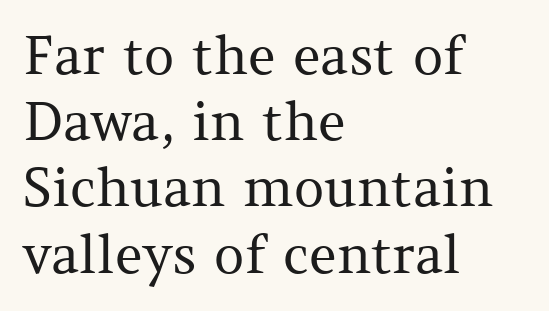
The image shows 53 px regular-weight serif type, upright; set left-aligned, normal line spacing (1.25x), normal letter spacing, not underlined; medium stroke contrast and a medium x-height.
